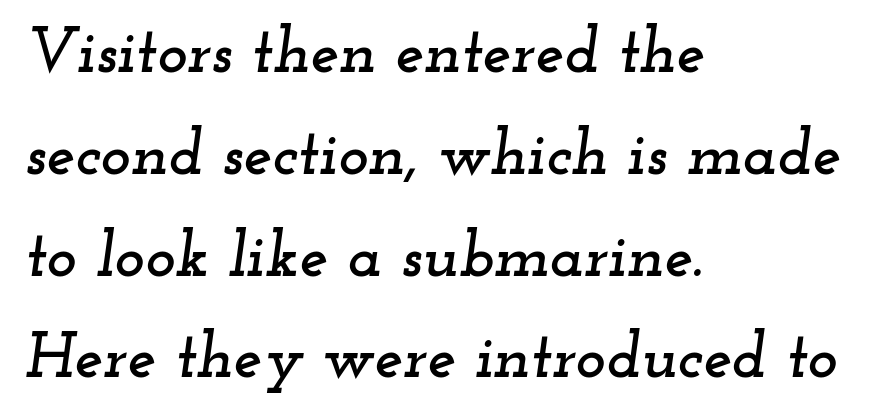
The image shows 64 px wide serif type, italic (leaning right); set left-aligned, normal line spacing (1.59x), normal letter spacing, not underlined; low stroke contrast and a small x-height.
